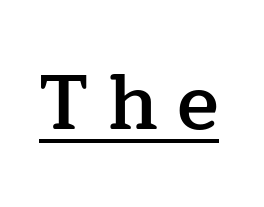
Q: Is the text bold? A: Semi-bold.
Q: Is the text italic (slanted)? A: No, it is upright.
Q: Is the typeface a serif or a sans-serif typeface? A: Serif.
Q: Is the text underlined? A: Yes.
Q: Is the spacing between letters normal or unusually wide? A: Unusually wide.
Q: Width (condensed, normal, or wide)? A: Normal.
Q: Stroke contrast? A: Low.
Q: x-height? A: Medium.
Q: Monospaced? A: No.
